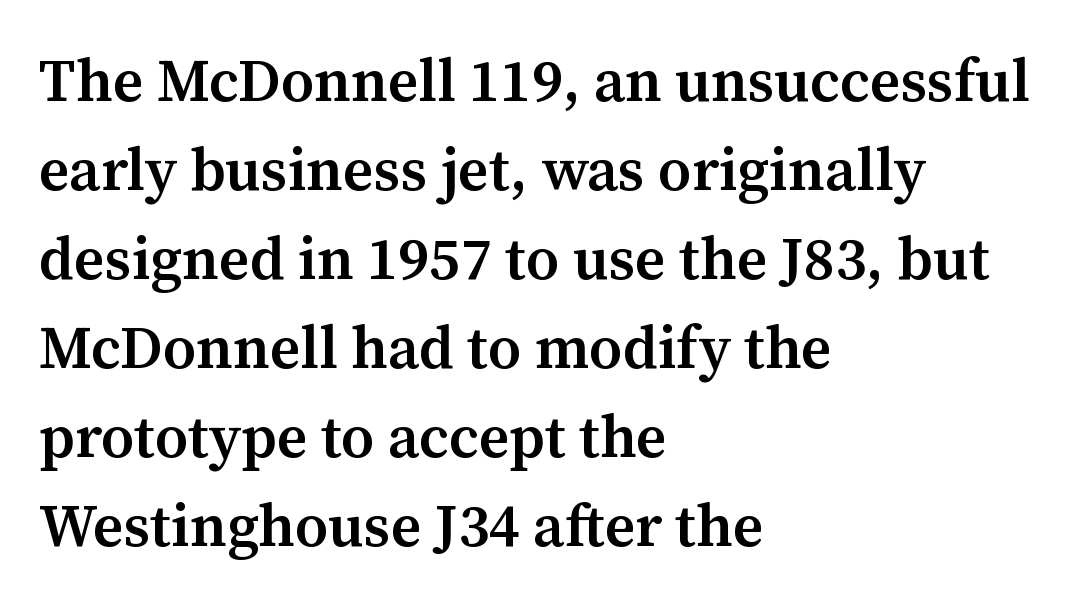
Q: Is the text bold? A: Semi-bold.
Q: Is the text italic (slanted)? A: No, it is upright.
Q: Is the typeface a serif or a sans-serif typeface? A: Serif.
Q: Is the text underlined? A: No.
Q: How is the paragraph aligned? A: Left-aligned.
Q: Is the spacing between letters normal or unusually wide? A: Normal.
Q: Is the spacing between lines tight, normal or loose? A: Normal.
Q: Width (condensed, normal, or wide)? A: Normal.
Q: Stroke contrast? A: Medium.
Q: x-height? A: Medium.
Q: Monospaced? A: No.
